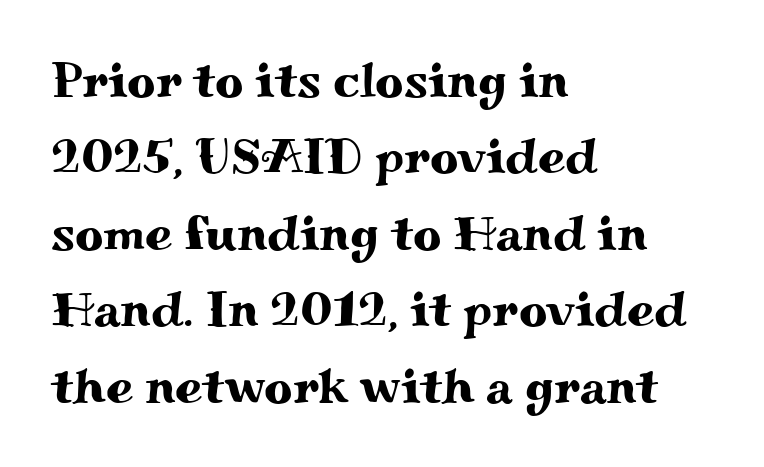
{"serif": "yes", "italic": "no", "width": "wide", "stroke_contrast": "medium", "x_height": "small", "monospaced": "no", "underline": "no", "align": "left", "line_spacing": "normal", "line_spacing_ratio": 1.56, "letter_spacing": "normal", "letter_spacing_em": 0.0, "glyph_px": 49}
